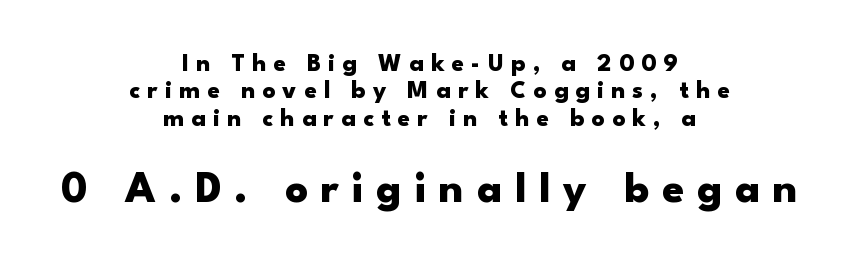
The typography opts for an upright posture over an oblique one. One-word summary of the alignment: center. Each new line begins almost immediately beneath the previous one. Small over large — that's the arrangement of the two blocks here. Inter-character spacing is expanded well beyond the font's built-in metrics.
